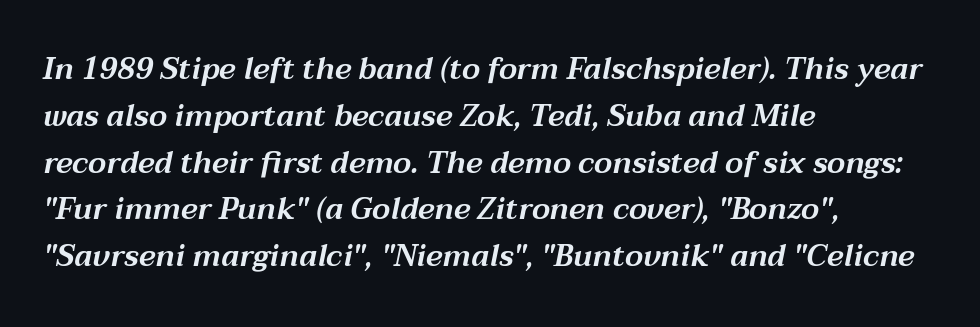
Q: Is the text italic (slanted)? A: Yes, it leans right by about 12 degrees.
Q: Is the text underlined? A: No.
Q: How is the paragraph aligned? A: Left-aligned.
Q: Is the spacing between letters normal or unusually wide? A: Normal.
Q: Is the spacing between lines tight, normal or loose? A: Normal.
Q: Width (condensed, normal, or wide)? A: Wide.
Q: Stroke contrast? A: Medium.
Q: x-height? A: Medium.
Q: Monospaced? A: No.
